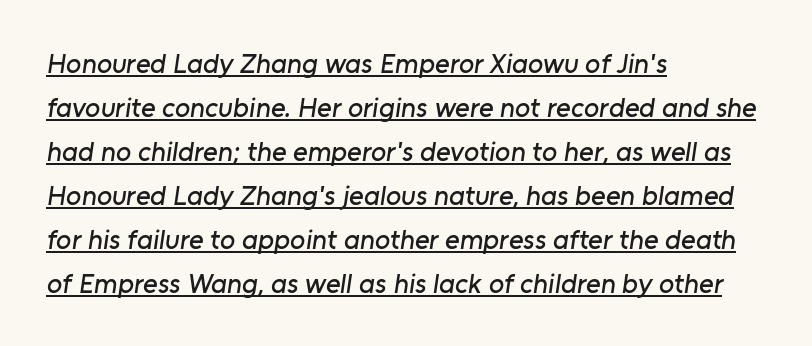
The image shows 28 px sans-serif type; set left-aligned, normal line spacing (1.57x), normal letter spacing, underlined; low stroke contrast and a medium x-height.
